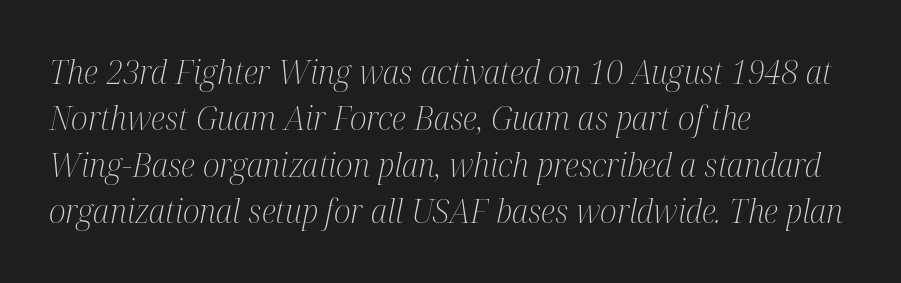
{"serif": "yes", "italic": "yes", "lean": "right", "slant_degrees": 12, "bold": "no", "weight": "light", "width": "condensed", "stroke_contrast": "medium", "x_height": "medium", "monospaced": "no", "underline": "no", "align": "left", "line_spacing": "normal", "line_spacing_ratio": 1.45, "letter_spacing": "normal", "letter_spacing_em": 0.0, "glyph_px": 32}
